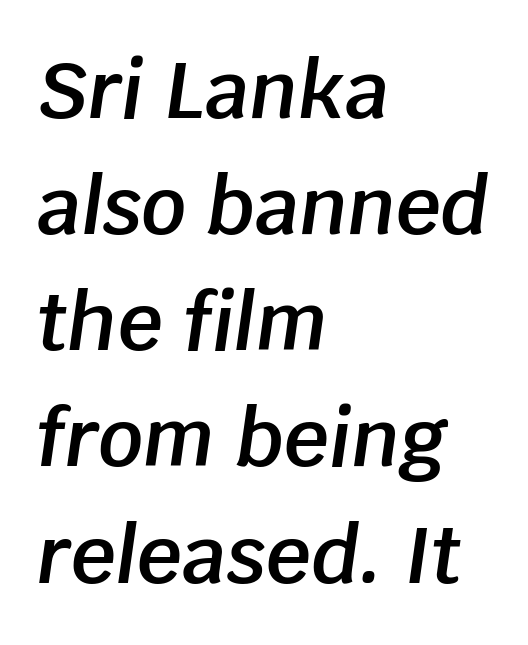
The designer left line spacing at the default. The zone under the glyphs is completely vacant. Typesetter's note: demi weight, one step under bold. Each word holds together tightly as a unit, with standard inter-letter gaps. Short and long lines alike share a common starting point at left.
